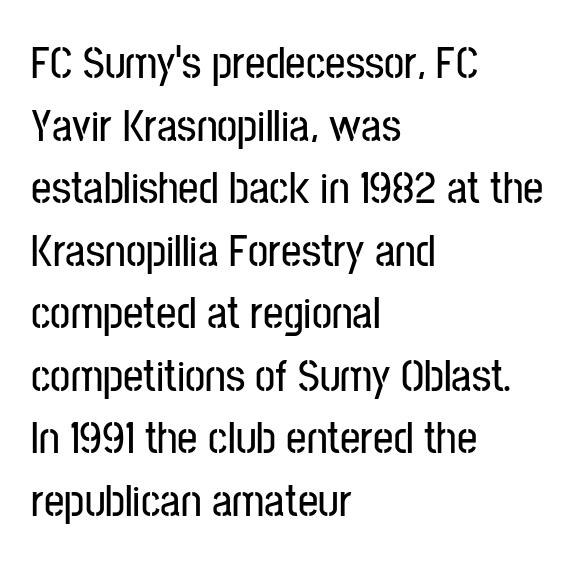
{"serif": "no", "italic": "no", "width": "condensed", "stroke_contrast": "low", "x_height": "medium", "monospaced": "no", "underline": "no", "align": "left", "line_spacing": "normal", "line_spacing_ratio": 1.39, "letter_spacing": "normal", "letter_spacing_em": 0.0, "glyph_px": 45}
